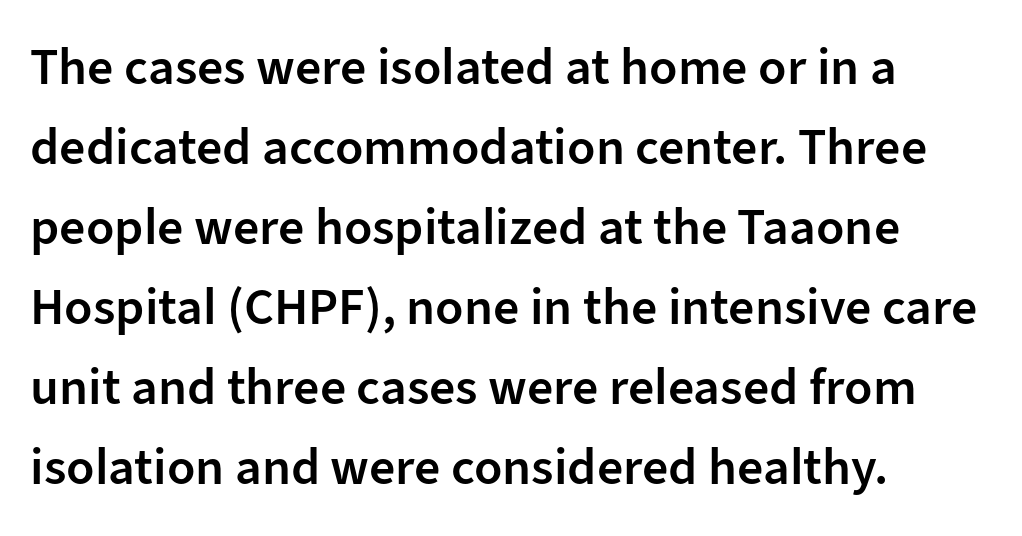
The image shows 52 px semibold sans-serif type, upright; set left-aligned, normal line spacing (1.54x), normal letter spacing, not underlined; low stroke contrast and a medium x-height.
